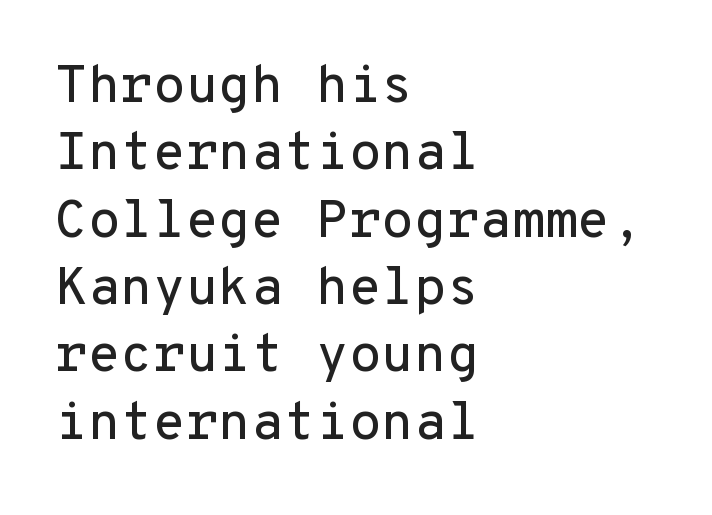
Spacing verdict: monospaced, one width for all characters. Regular leading. Just letters on the line, the space beneath them empty. Honestly, the letter spacing is just normal — you wouldn't notice it. Upright lettering throughout.
